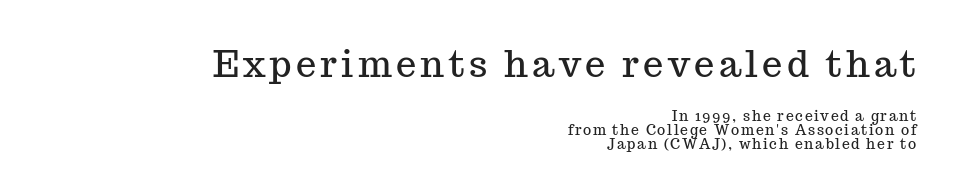
The image shows 36 px serif type, upright; set right-aligned, tight line spacing (1.02x), not underlined; the first (top) block is 2.57x larger; medium stroke contrast and a medium x-height.
